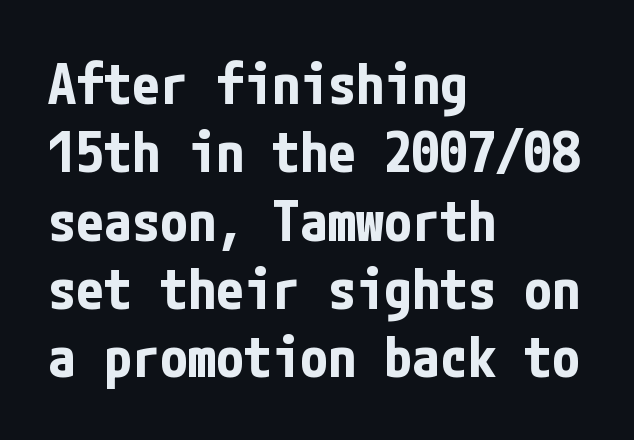
{"serif": "no", "italic": "no", "bold": "yes", "weight": "bold", "width": "condensed", "stroke_contrast": "low", "x_height": "medium", "underline": "no", "align": "left", "line_spacing_ratio": 1.22, "letter_spacing": "normal", "letter_spacing_em": 0.0, "glyph_px": 56}
